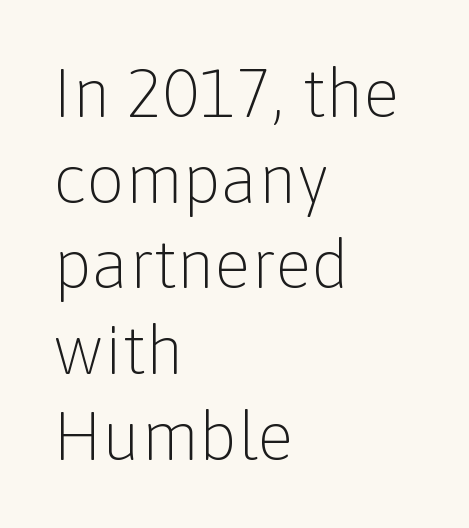
Q: Is the text bold? A: No.
Q: Is the text italic (slanted)? A: No, it is upright.
Q: Is the typeface a serif or a sans-serif typeface? A: Sans-serif.
Q: Is the text underlined? A: No.
Q: How is the paragraph aligned? A: Left-aligned.
Q: Is the spacing between letters normal or unusually wide? A: Normal.
Q: Is the spacing between lines tight, normal or loose? A: Normal.
Q: Width (condensed, normal, or wide)? A: Normal.
Q: Stroke contrast? A: Low.
Q: x-height? A: Medium.
Q: Monospaced? A: No.
